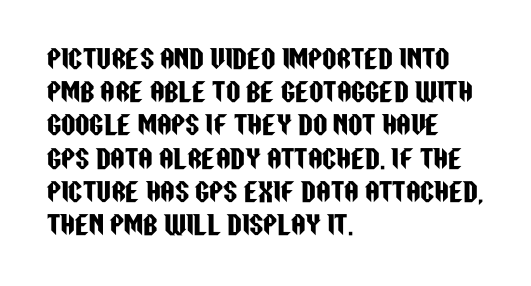
Q: Is the text italic (slanted)? A: No, it is upright.
Q: Is the text underlined? A: No.
Q: How is the paragraph aligned? A: Left-aligned.
Q: Is the spacing between letters normal or unusually wide? A: Normal.
Q: Is the spacing between lines tight, normal or loose? A: Normal.
